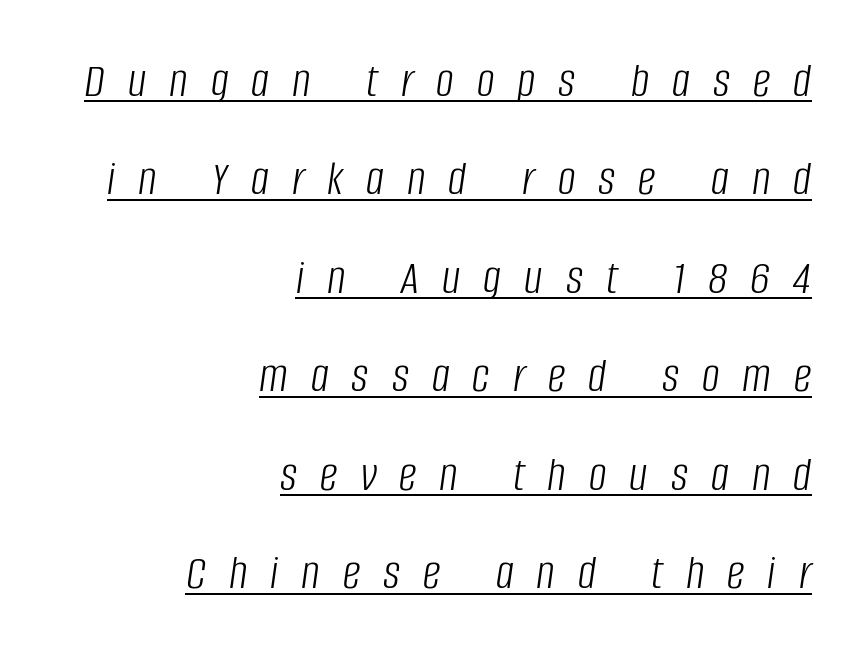
{"italic": "yes", "lean": "right", "slant_degrees": 8, "bold": "no", "weight": "light", "width": "condensed", "stroke_contrast": "low", "x_height": "large", "monospaced": "no", "underline": "yes", "align": "right", "line_spacing": "loose", "line_spacing_ratio": 1.97, "letter_spacing": "wide", "letter_spacing_em": 0.46, "glyph_px": 50}
